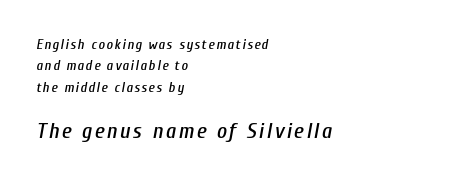
{"italic": "yes", "lean": "right", "slant_degrees": 10, "underline": "no", "align": "left", "line_spacing": "normal", "line_spacing_ratio": 1.53, "larger_block": "second", "size_ratio": 1.57, "glyph_px": 22}
